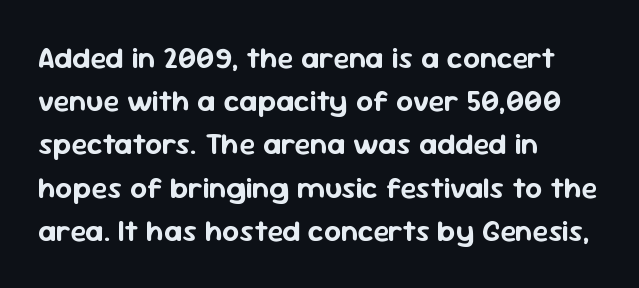
{"serif": "no", "italic": "no", "width": "normal", "stroke_contrast": "low", "x_height": "medium", "monospaced": "no", "underline": "no", "align": "left", "line_spacing": "normal", "line_spacing_ratio": 1.44, "letter_spacing": "normal", "letter_spacing_em": 0.0, "glyph_px": 30}
